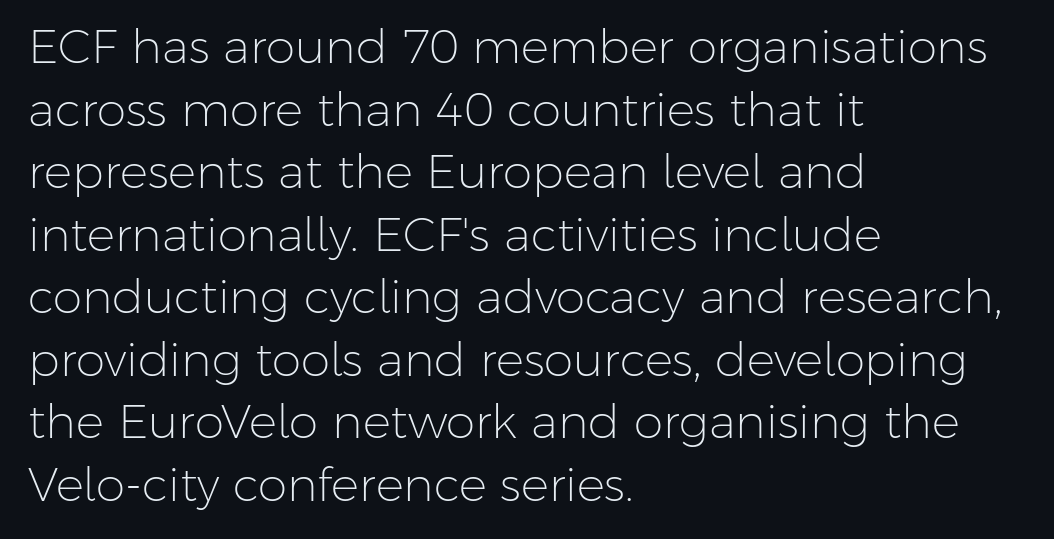
{"serif": "no", "italic": "no", "bold": "no", "weight": "light", "width": "normal", "stroke_contrast": "low", "x_height": "medium", "monospaced": "no", "underline": "no", "align": "left", "line_spacing": "normal", "line_spacing_ratio": 1.33, "letter_spacing": "normal", "letter_spacing_em": 0.0, "glyph_px": 47}
